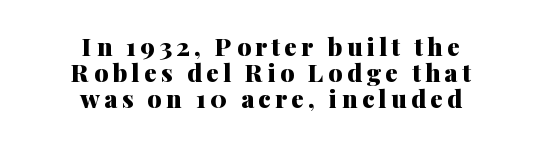
Horizontal alignment here is central, giving a formal, balanced look. Weight check: bold — yes, fully. The zone under the glyphs is completely vacant. Characters remain perfectly vertical along every line. Baseline-to-baseline distance is barely more than the letter height.
